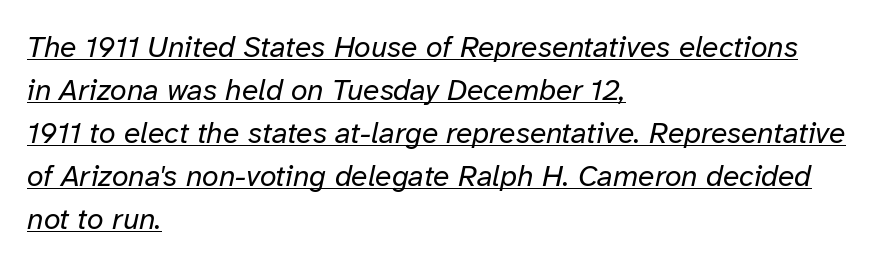
The image shows 30 px regular-weight type, italic (leaning right); set left-aligned, normal line spacing (1.43x), normal letter spacing, underlined; low stroke contrast and a medium x-height.
